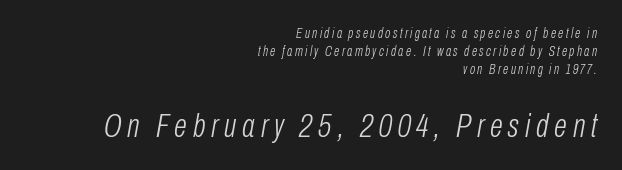
{"italic": "yes", "lean": "right", "slant_degrees": 10, "bold": "no", "weight": "light", "width": "condensed", "stroke_contrast": "low", "x_height": "medium", "monospaced": "no", "underline": "no", "align": "right", "line_spacing": "normal", "line_spacing_ratio": 1.3, "larger_block": "second", "size_ratio": 2.43, "glyph_px": 34}
